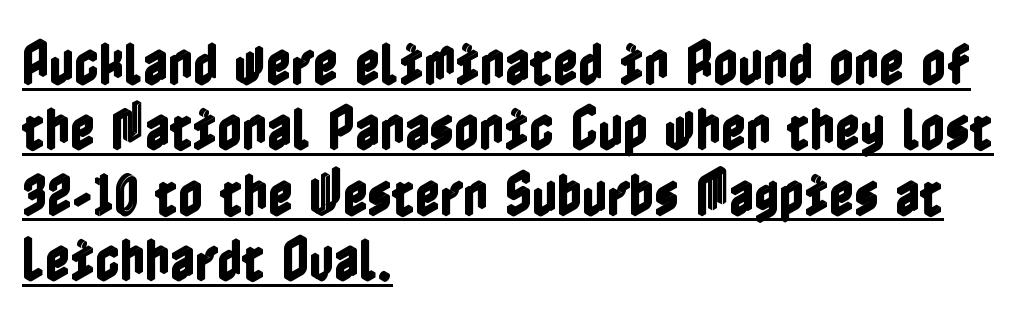
The image shows 48 px condensed type, upright; set left-aligned, normal line spacing (1.36x), normal letter spacing, underlined; a medium x-height.
